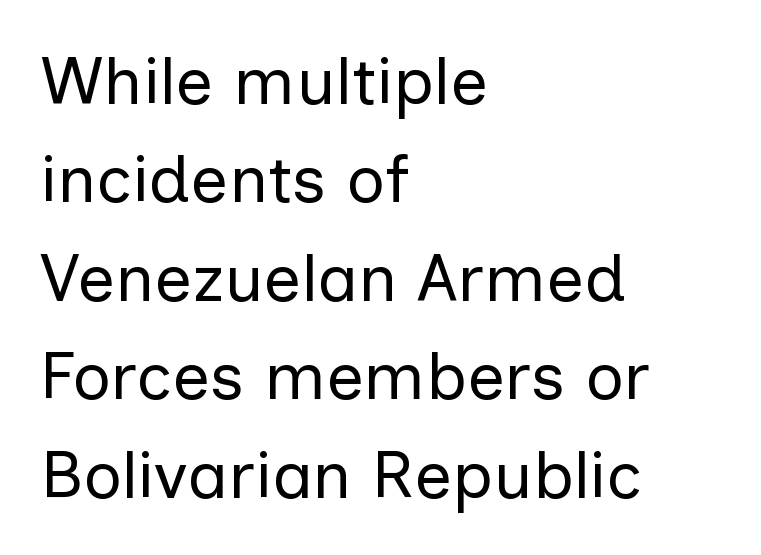
{"serif": "no", "italic": "no", "bold": "no", "weight": "regular", "width": "normal", "stroke_contrast": "low", "x_height": "medium", "monospaced": "no", "underline": "no", "align": "left", "line_spacing": "normal", "line_spacing_ratio": 1.47, "letter_spacing": "normal", "letter_spacing_em": 0.0, "glyph_px": 67}
